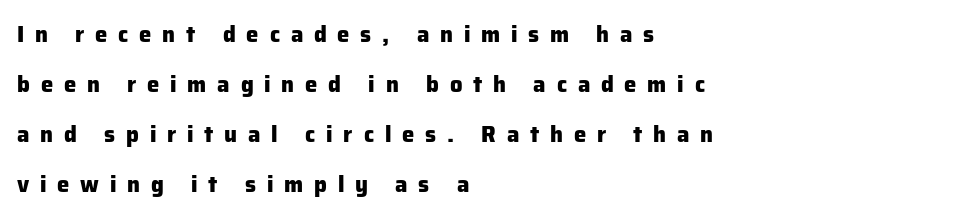
Display-style spreading of the glyphs; the letterfit is very open. No italicization has been applied; the sample stays upright. What weight is shown? A full bold with thick strokes. Quick note: interline space is abundant. Line beginnings align vertically; line endings do not. Unmarked baselines from the first word to the last.
